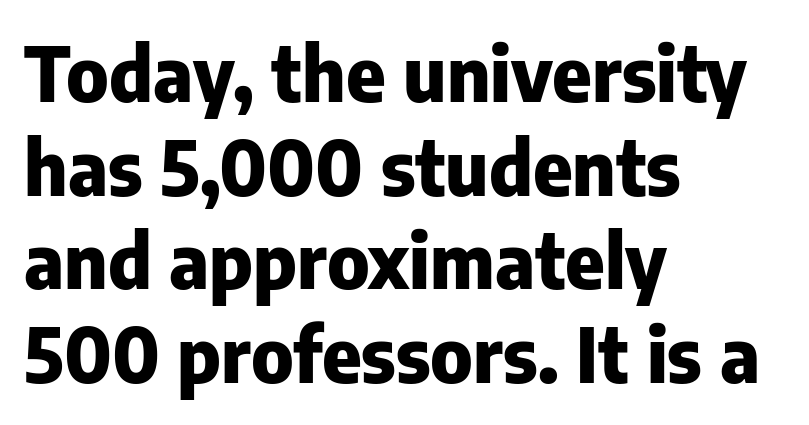
Descenders are the only things crossing below the line. One glance says typical: line gaps are just what's usual. These words are printed bold, with thick strokes throughout. These lines stack with their left ends in a neat column. Stroke terminals: plain, sans-serif. Students, note that the glyphs here touch the page at normal intervals.
